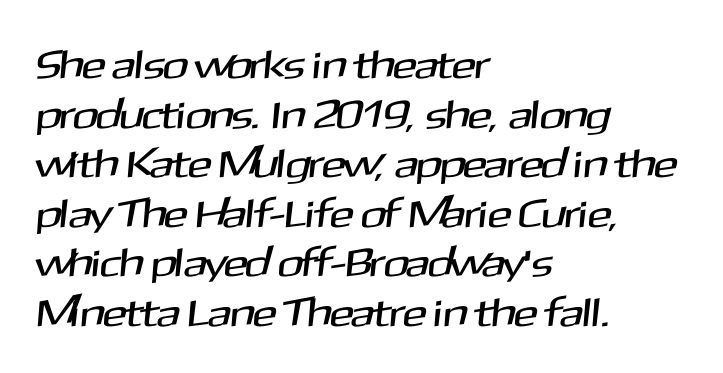
Inter-character spacing is left at the font's built-in metrics. The string is rendered with underlining switched off. Look at the bottom of the vertical strokes: they stop flat, with no serifs. Think of a printed novel: that variable character pitch is what you see here. The lines are quadded left.
